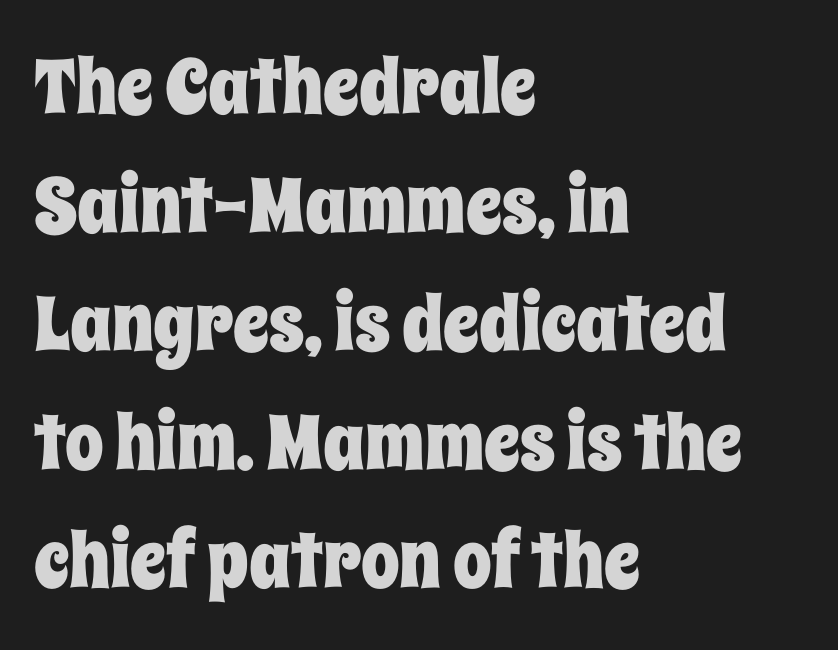
{"italic": "no", "width": "condensed", "stroke_contrast": "low", "x_height": "large", "monospaced": "no", "underline": "no", "align": "left", "line_spacing": "normal", "line_spacing_ratio": 1.54, "letter_spacing": "normal", "letter_spacing_em": 0.0, "glyph_px": 77}
